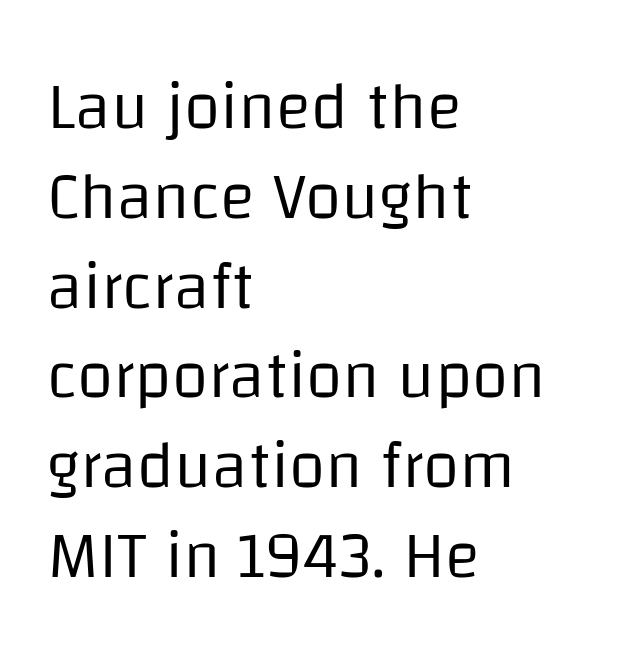
Q: Is the text bold? A: No.
Q: Is the text italic (slanted)? A: No, it is upright.
Q: Is the typeface a serif or a sans-serif typeface? A: Sans-serif.
Q: Is the text underlined? A: No.
Q: How is the paragraph aligned? A: Left-aligned.
Q: Is the spacing between letters normal or unusually wide? A: Normal.
Q: Is the spacing between lines tight, normal or loose? A: Normal.
Q: Width (condensed, normal, or wide)? A: Normal.
Q: Stroke contrast? A: Low.
Q: x-height? A: Large.
Q: Monospaced? A: No.
